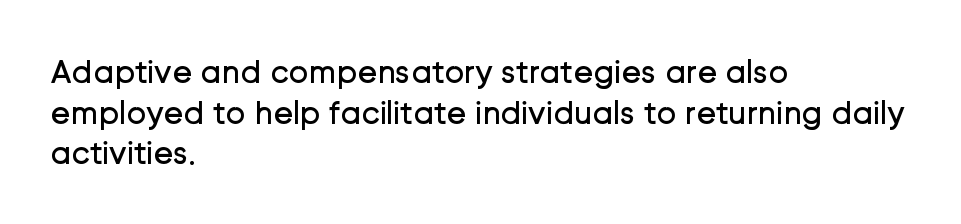
{"serif": "no", "italic": "no", "bold": "no", "weight": "regular", "width": "normal", "stroke_contrast": "low", "x_height": "medium", "monospaced": "no", "underline": "no", "align": "left", "line_spacing_ratio": 1.23, "letter_spacing": "normal", "letter_spacing_em": 0.0, "glyph_px": 33}
